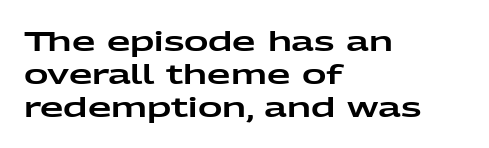
{"italic": "no", "underline": "no", "align": "left", "line_spacing_ratio": 1.22, "letter_spacing": "normal", "letter_spacing_em": 0.0, "glyph_px": 27}
